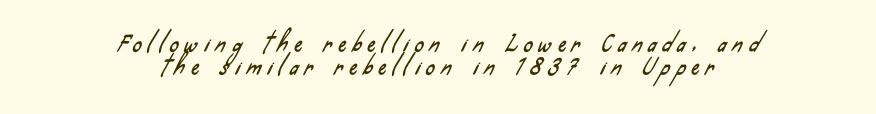
{"underline": "no", "align": "center", "line_spacing": "tight", "line_spacing_ratio": 1.03, "letter_spacing": "wide", "letter_spacing_em": 0.29, "glyph_px": 22}
